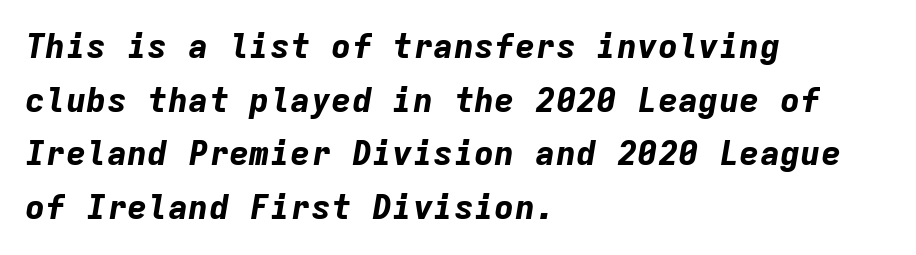
Here the glyphs are tracked normally, forming tight word shapes. Layout note: lines flush left. Fixed-width glyphs throughout — classic coding-font behaviour. Any mark beneath the type? The region is blank.
